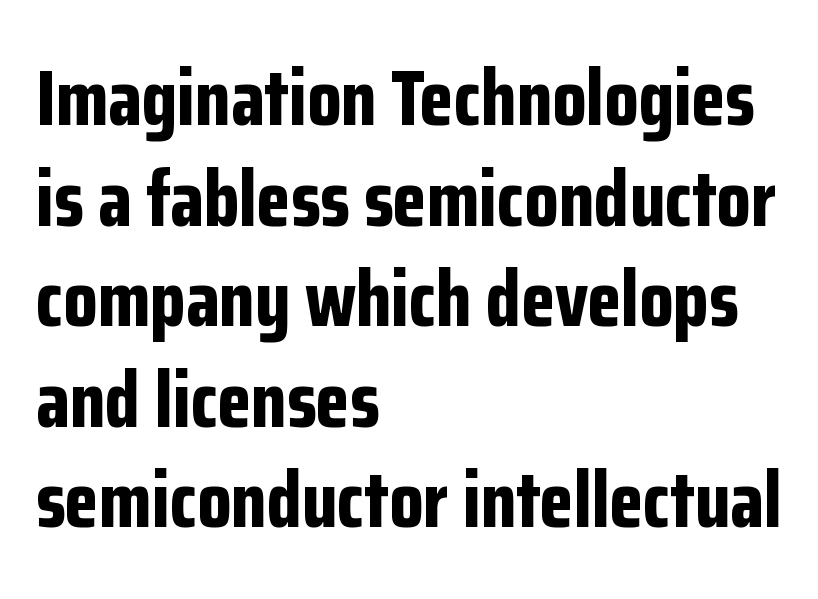
{"serif": "no", "italic": "no", "bold": "yes", "weight": "bold", "width": "condensed", "stroke_contrast": "low", "x_height": "medium", "monospaced": "no", "underline": "no", "align": "left", "line_spacing": "normal", "line_spacing_ratio": 1.29, "letter_spacing": "normal", "letter_spacing_em": 0.0, "glyph_px": 78}
